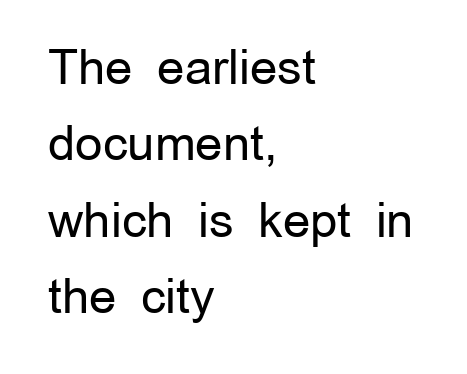
{"serif": "no", "italic": "no", "bold": "no", "weight": "regular", "width": "normal", "stroke_contrast": "low", "x_height": "medium", "monospaced": "no", "underline": "no", "align": "left", "line_spacing": "normal", "line_spacing_ratio": 1.59, "letter_spacing": "normal", "letter_spacing_em": 0.0, "glyph_px": 48}
